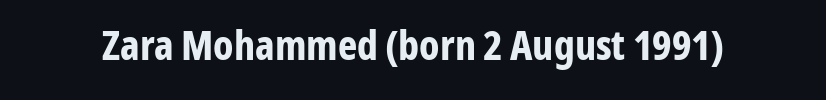
This rendering leaves character spacing at its baseline value. In terms of posture, this sample is upright. Grotesque or geometric, the face here clearly has no serifs. Heavy-handed strokes throughout: this text is bold. Think of a printed novel: that variable character pitch is what you see here. This rendering features lettering with no underline.
